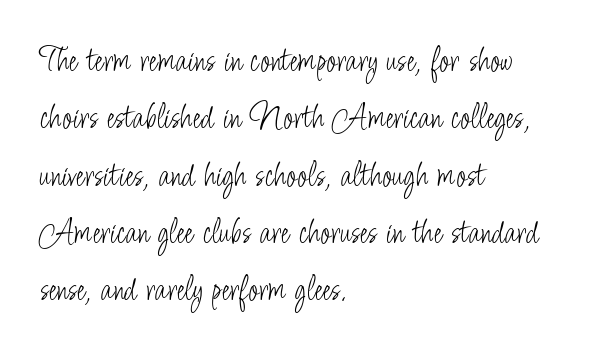
Q: Is the text bold? A: No.
Q: Is the text italic (slanted)? A: Yes.
Q: Is the typeface a serif or a sans-serif typeface? A: Sans-serif.
Q: Is the text underlined? A: No.
Q: How is the paragraph aligned? A: Left-aligned.
Q: Is the spacing between letters normal or unusually wide? A: Normal.
Q: Is the spacing between lines tight, normal or loose? A: Normal.
Q: Width (condensed, normal, or wide)? A: Condensed.
Q: Stroke contrast? A: Low.
Q: x-height? A: Small.
Q: Monospaced? A: No.
